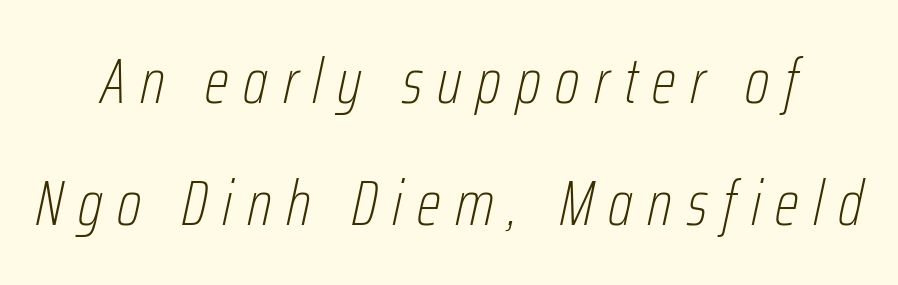
The image shows 64 px thin, condensed type, italic (leaning right); set loose line spacing (1.91x), unusually wide letter spacing (+0.23 em), not underlined; low stroke contrast and a medium x-height.
